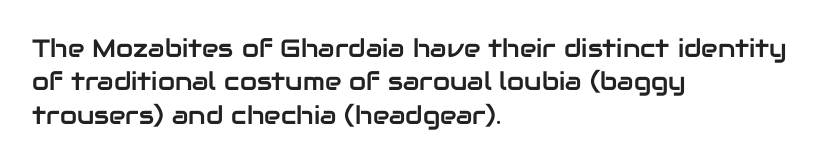
{"italic": "no", "underline": "no", "align": "left", "line_spacing": "normal", "line_spacing_ratio": 1.34, "letter_spacing": "normal", "letter_spacing_em": 0.0, "glyph_px": 25}
